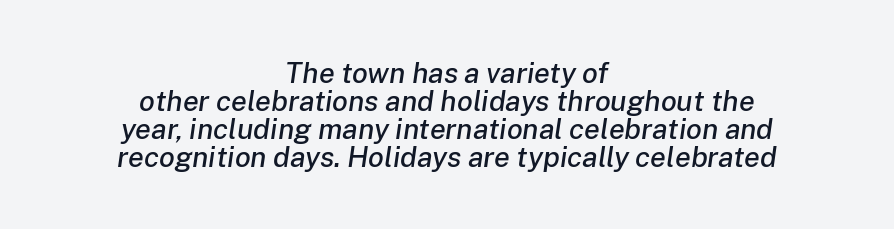
The letters advance in unequal steps, a hallmark of proportional type. Baseline-to-baseline distance is barely more than the letter height. Teacher's note: observe the equal gaps on both sides — that is centered alignment. Slant detected: the letters are inclined. Characters follow at the spacing the type designer built in.
